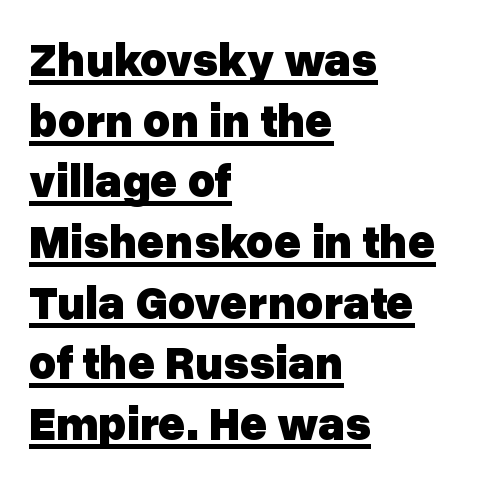
{"serif": "no", "italic": "no", "bold": "yes", "weight": "heavy", "width": "normal", "stroke_contrast": "low", "x_height": "medium", "monospaced": "no", "underline": "yes", "align": "left", "line_spacing": "normal", "line_spacing_ratio": 1.29, "letter_spacing": "normal", "letter_spacing_em": 0.0, "glyph_px": 47}
